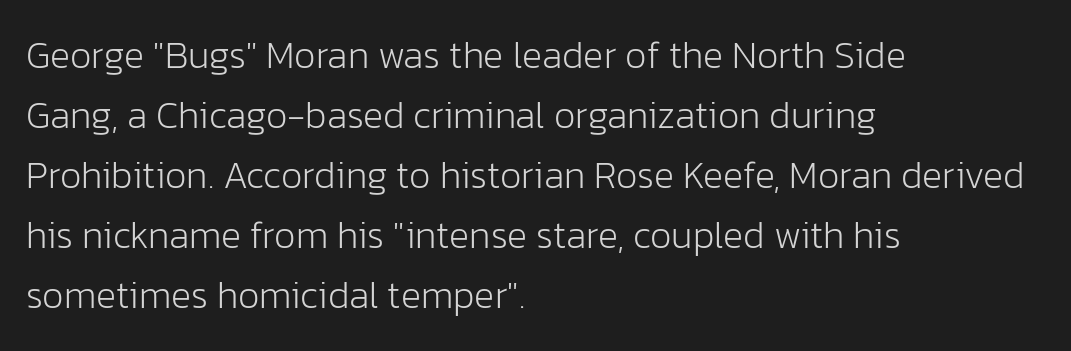
Q: Is the text bold? A: No.
Q: Is the text italic (slanted)? A: No, it is upright.
Q: Is the typeface a serif or a sans-serif typeface? A: Sans-serif.
Q: Is the text underlined? A: No.
Q: How is the paragraph aligned? A: Left-aligned.
Q: Is the spacing between letters normal or unusually wide? A: Normal.
Q: Is the spacing between lines tight, normal or loose? A: Normal.
Q: Width (condensed, normal, or wide)? A: Normal.
Q: Stroke contrast? A: Low.
Q: x-height? A: Medium.
Q: Monospaced? A: No.
